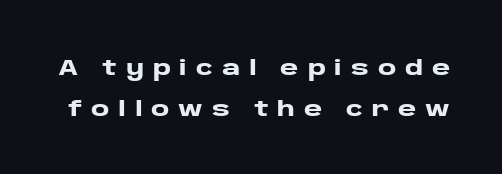
{"italic": "no", "bold": "yes", "underline": "no", "line_spacing_ratio": 1.85, "letter_spacing": "wide", "letter_spacing_em": 0.4, "glyph_px": 22}
